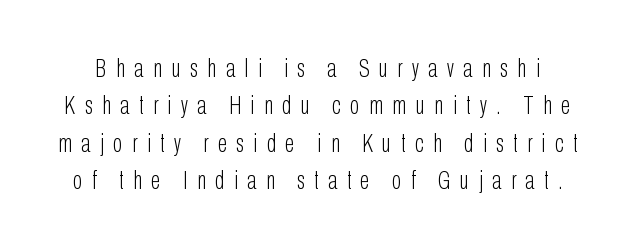
{"italic": "no", "bold": "no", "underline": "no", "line_spacing": "normal", "line_spacing_ratio": 1.5, "letter_spacing": "wide", "letter_spacing_em": 0.38, "glyph_px": 25}
